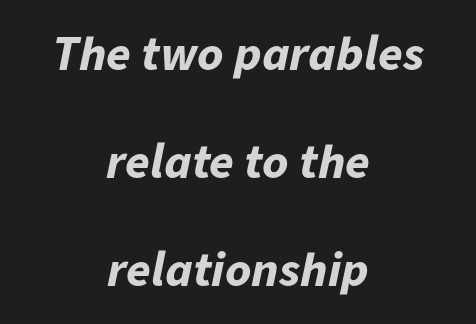
{"italic": "yes", "lean": "right", "slant_degrees": 11, "bold": "yes", "weight": "bold", "width": "normal", "stroke_contrast": "low", "x_height": "medium", "monospaced": "no", "underline": "no", "align": "center", "line_spacing": "loose", "line_spacing_ratio": 2.16, "letter_spacing": "normal", "letter_spacing_em": 0.0, "glyph_px": 50}
